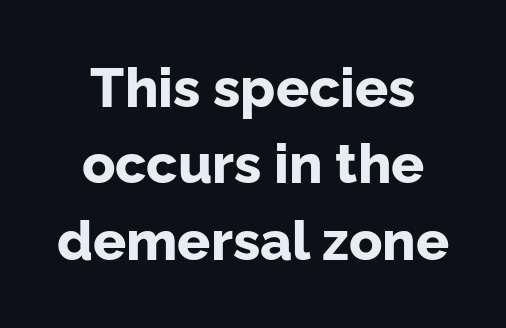
The image shows 55 px bold sans-serif type, upright; set normal line spacing (1.39x), normal letter spacing, not underlined; low stroke contrast and a medium x-height.
